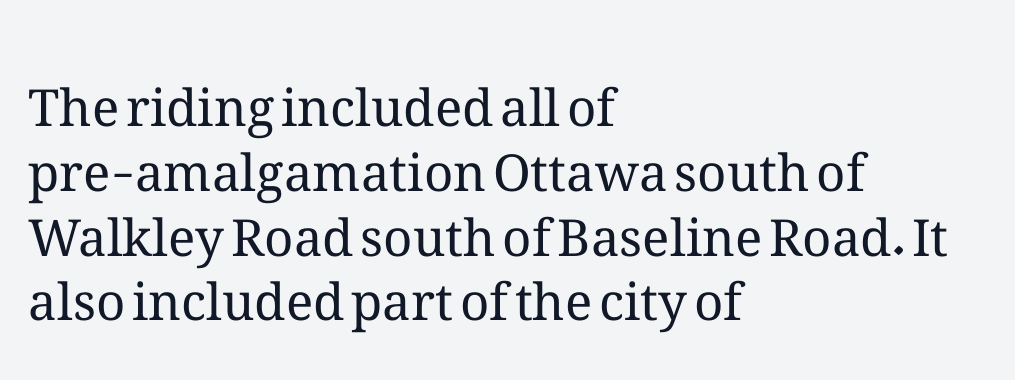
The image shows 51 px regular-weight type, upright; set left-aligned, normal line spacing (1.27x), normal letter spacing, not underlined; medium stroke contrast and a medium x-height.
